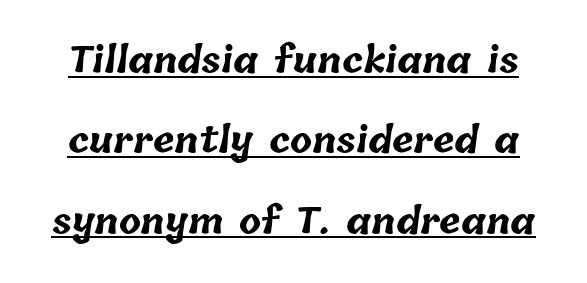
Q: Is the text bold? A: Yes.
Q: Is the text underlined? A: Yes.
Q: Is the spacing between letters normal or unusually wide? A: Normal.
Q: Is the spacing between lines tight, normal or loose? A: Loose.
Q: Width (condensed, normal, or wide)? A: Normal.
Q: Stroke contrast? A: Low.
Q: x-height? A: Medium.
Q: Monospaced? A: No.
